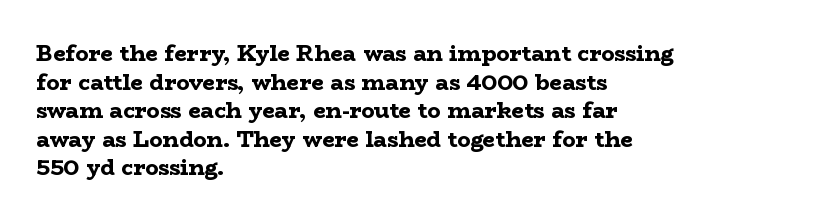
Q: Is the text bold? A: Yes.
Q: Is the text italic (slanted)? A: No, it is upright.
Q: Is the text underlined? A: No.
Q: How is the paragraph aligned? A: Left-aligned.
Q: Is the spacing between letters normal or unusually wide? A: Normal.
Q: Is the spacing between lines tight, normal or loose? A: Normal.
